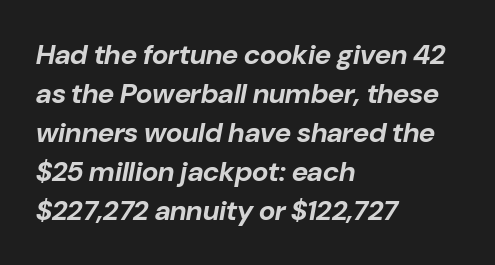
Letter spacing: default. The face used here has the dense, thick strokes of a bold. Is the block centered? No — it sits flush against the left margin. Regular leading. The rendering uses natural spacing where letterforms have individual widths.
